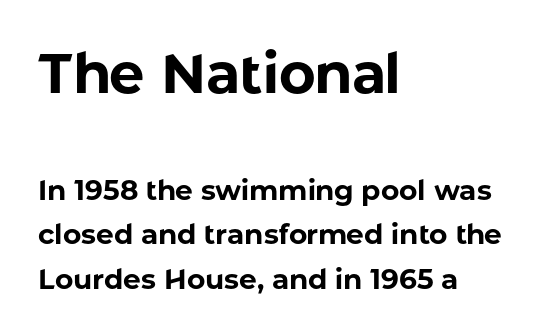
{"serif": "no", "italic": "no", "bold": "yes", "weight": "bold", "width": "normal", "stroke_contrast": "low", "x_height": "medium", "monospaced": "no", "underline": "no", "align": "left", "line_spacing": "normal", "line_spacing_ratio": 1.59, "letter_spacing": "normal", "letter_spacing_em": 0.0, "larger_block": "first", "size_ratio": 2.0, "glyph_px": 56}
